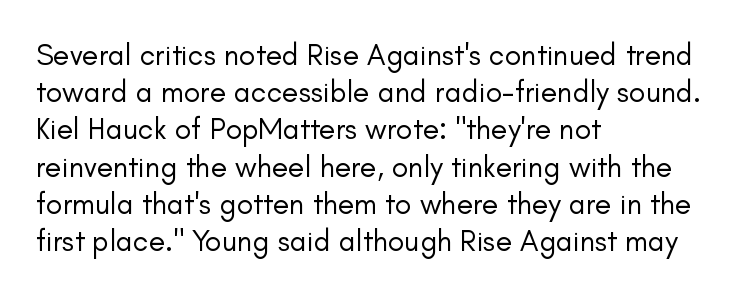
The image shows 30 px regular-weight sans-serif type, upright; set left-aligned, line spacing 1.24x, normal letter spacing, not underlined; low stroke contrast and a small x-height.
